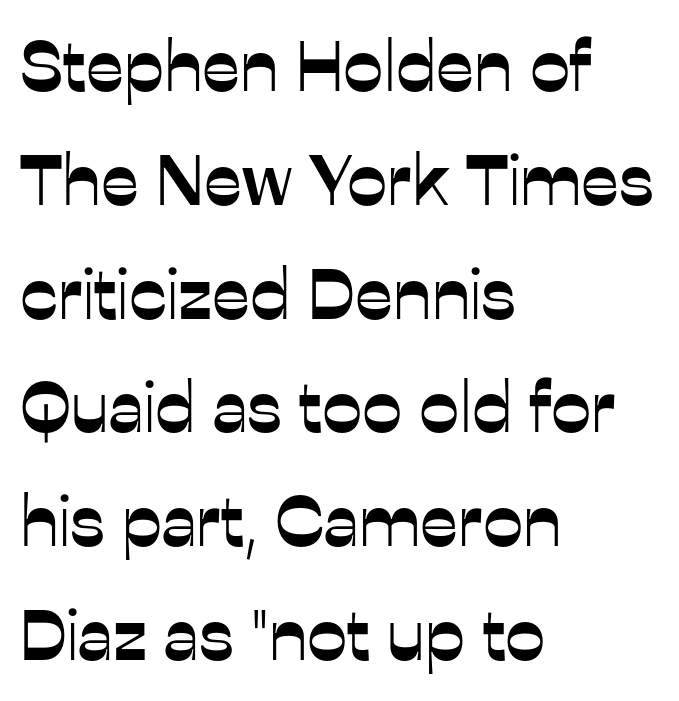
The image shows 72 px sans-serif type, upright; set left-aligned, normal line spacing (1.58x), normal letter spacing, not underlined; low stroke contrast and a medium x-height.
